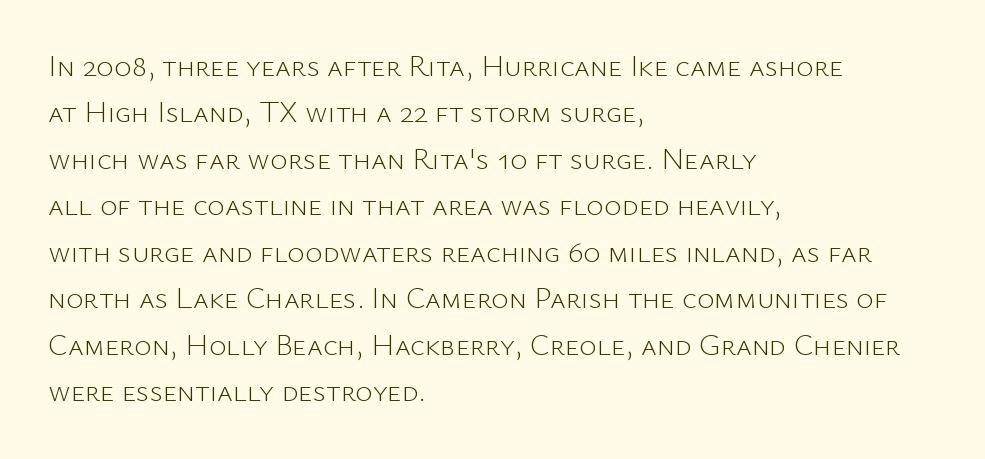
Q: Is the text bold? A: No.
Q: Is the text italic (slanted)? A: No, it is upright.
Q: Is the typeface a serif or a sans-serif typeface? A: Sans-serif.
Q: Is the text underlined? A: No.
Q: How is the paragraph aligned? A: Left-aligned.
Q: Is the spacing between letters normal or unusually wide? A: Normal.
Q: Is the spacing between lines tight, normal or loose? A: Normal.
Q: Width (condensed, normal, or wide)? A: Normal.
Q: Stroke contrast? A: Low.
Q: x-height? A: Medium.
Q: Monospaced? A: No.
